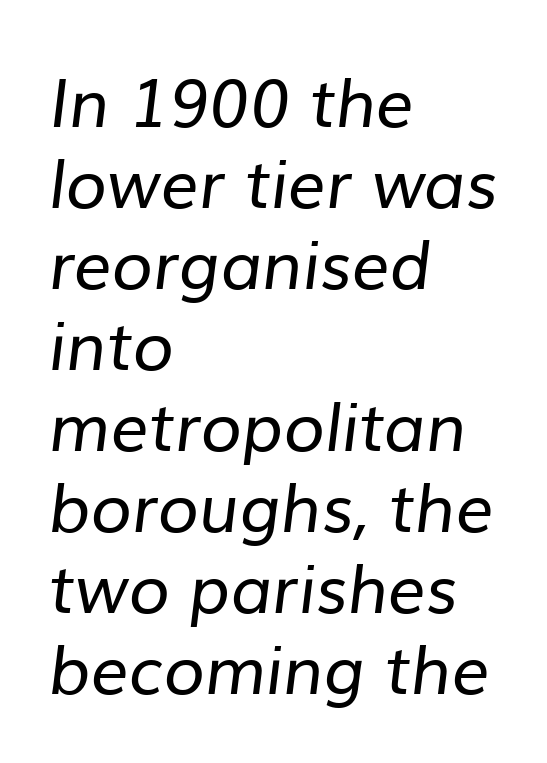
Each word holds together tightly as a unit, with standard inter-letter gaps. Is this a fixed-width face? No — the glyphs have proportional, varying widths. Decoration check: the copy has no underline. Which margin do the lines hug? The left one — the right edge is uneven. The type family on display is of the sans-serif kind. The characters are drawn with everyday or finer stroke widths.
